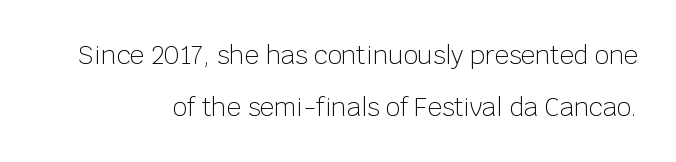
Q: Is the text bold? A: No.
Q: Is the text italic (slanted)? A: No, it is upright.
Q: Is the text underlined? A: No.
Q: Is the spacing between letters normal or unusually wide? A: Normal.
Q: Is the spacing between lines tight, normal or loose? A: Loose.
